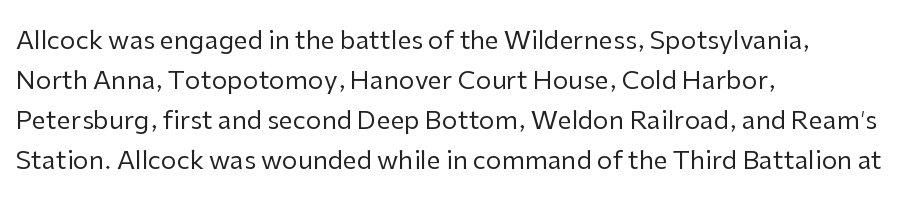
The image shows 25 px text type, upright; set left-aligned, normal line spacing (1.6x), normal letter spacing, not underlined.
